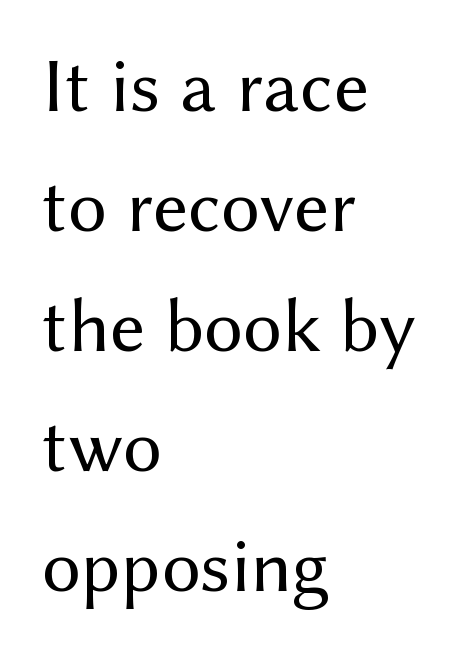
Q: Is the text bold? A: No.
Q: Is the text italic (slanted)? A: No, it is upright.
Q: Is the typeface a serif or a sans-serif typeface? A: Sans-serif.
Q: Is the text underlined? A: No.
Q: How is the paragraph aligned? A: Left-aligned.
Q: Is the spacing between letters normal or unusually wide? A: Normal.
Q: Is the spacing between lines tight, normal or loose? A: Normal.
Q: Width (condensed, normal, or wide)? A: Normal.
Q: Stroke contrast? A: Medium.
Q: x-height? A: Medium.
Q: Monospaced? A: No.
